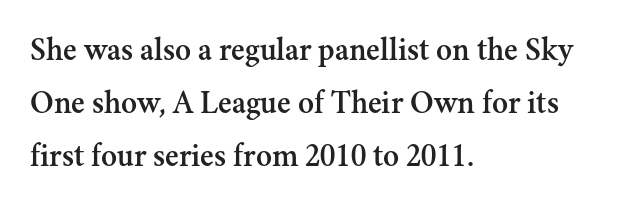
{"serif": "yes", "italic": "no", "width": "normal", "stroke_contrast": "medium", "x_height": "small", "monospaced": "no", "underline": "no", "align": "left", "line_spacing": "normal", "line_spacing_ratio": 1.6, "letter_spacing": "normal", "letter_spacing_em": 0.0, "glyph_px": 33}
